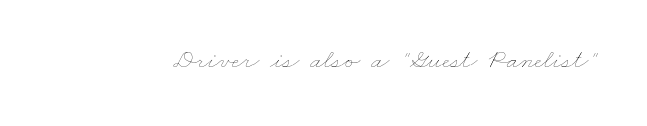
The line texture is even and compact thanks to regular tracking. Glance below the letters and you will spot only blank space. Heft: none added — not bold.
